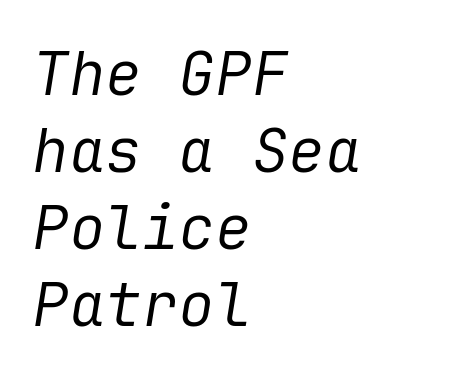
Q: Is the text bold? A: No.
Q: Is the text italic (slanted)? A: Yes, it leans right by about 9 degrees.
Q: Is the text underlined? A: No.
Q: How is the paragraph aligned? A: Left-aligned.
Q: Is the spacing between letters normal or unusually wide? A: Normal.
Q: Is the spacing between lines tight, normal or loose? A: Normal.
Q: Width (condensed, normal, or wide)? A: Normal.
Q: Stroke contrast? A: Low.
Q: x-height? A: Medium.
